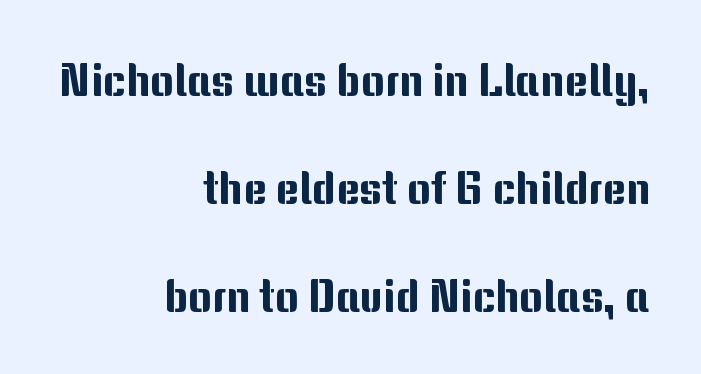
The image shows 45 px sans-serif type, upright; set right-aligned, loose line spacing (2.4x), normal letter spacing, not underlined; medium stroke contrast and a medium x-height.
